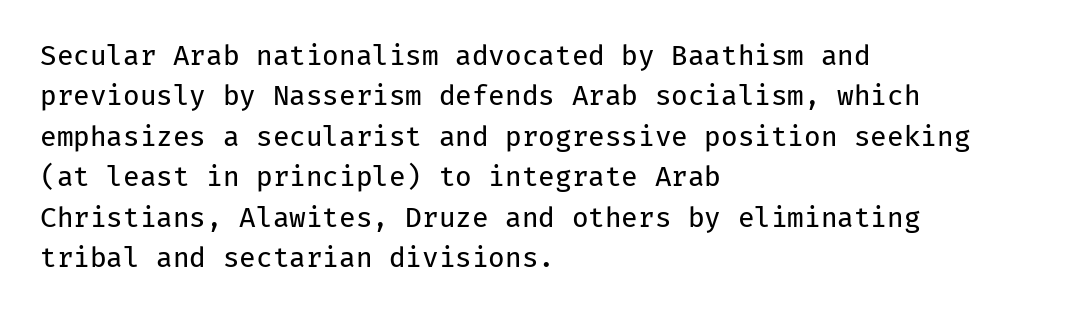
Q: Is the text bold? A: No.
Q: Is the text italic (slanted)? A: No, it is upright.
Q: Is the text underlined? A: No.
Q: How is the paragraph aligned? A: Left-aligned.
Q: Is the spacing between letters normal or unusually wide? A: Normal.
Q: Is the spacing between lines tight, normal or loose? A: Normal.
